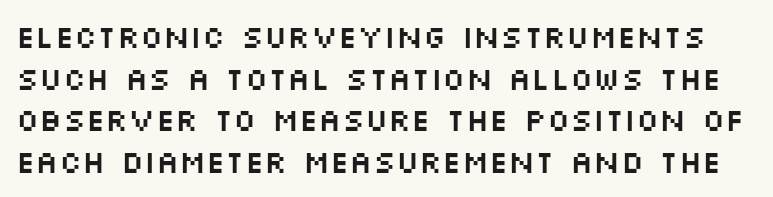
{"serif": "no", "italic": "no", "width": "wide", "stroke_contrast": "medium", "x_height": "large", "monospaced": "no", "underline": "no", "line_spacing": "normal", "line_spacing_ratio": 1.34, "letter_spacing": "normal", "letter_spacing_em": 0.0, "glyph_px": 31}
